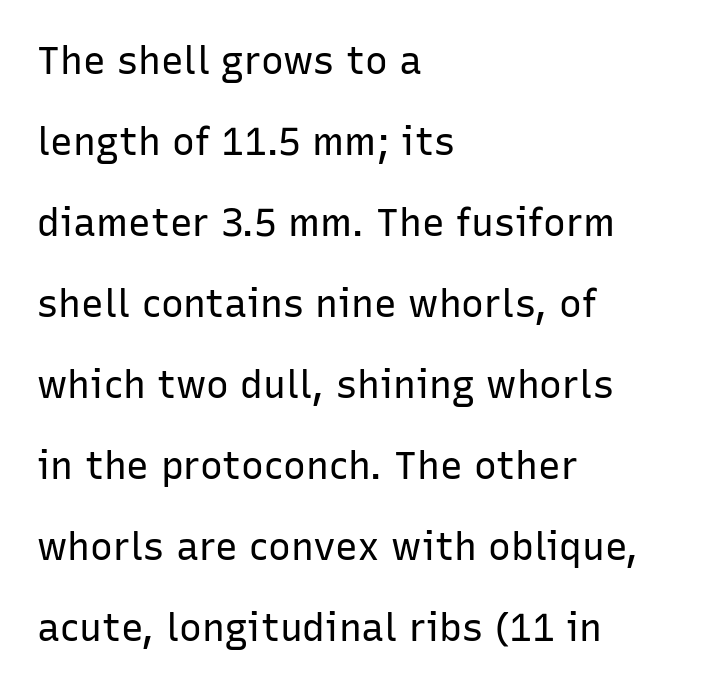
Teacher's note: observe the even left margin — that is flush-left alignment. Nope, not italic — everything's standing straight. The letters carry no serifs — their stems end cleanly without finishing strokes. Quick note: interline space is abundant.
